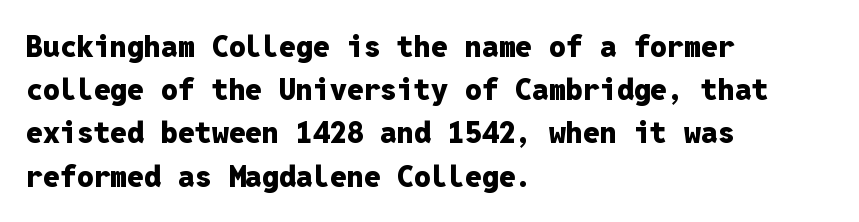
The image shows 30 px heavy sans-serif type, upright, monospaced; set left-aligned, normal line spacing (1.44x), normal letter spacing, not underlined; low stroke contrast and a medium x-height.
